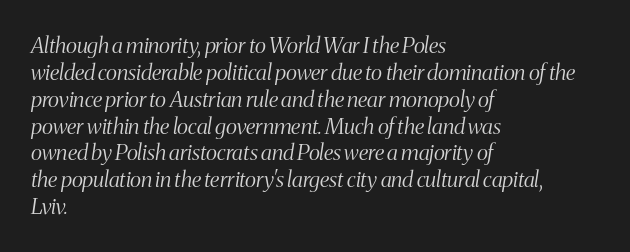
{"italic": "yes", "lean": "right", "slant_degrees": 8, "bold": "no", "underline": "no", "align": "left", "line_spacing_ratio": 1.22, "letter_spacing": "normal", "letter_spacing_em": 0.0, "glyph_px": 22}
